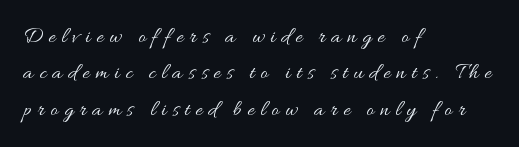
The rag falls on the right side of this text block. Descenders are the only things crossing below the line. Stems here are at most as thick as an everyday book face.
